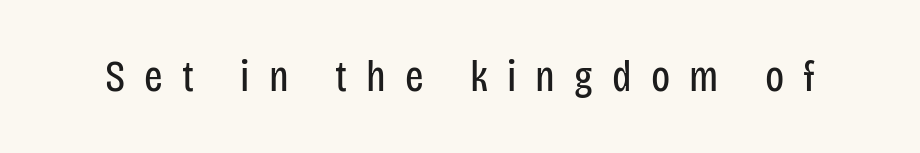
Q: Is the text bold? A: No.
Q: Is the text italic (slanted)? A: No, it is upright.
Q: Is the typeface a serif or a sans-serif typeface? A: Sans-serif.
Q: Is the text underlined? A: No.
Q: Is the spacing between letters normal or unusually wide? A: Unusually wide.
Q: Width (condensed, normal, or wide)? A: Condensed.
Q: Stroke contrast? A: Low.
Q: x-height? A: Large.
Q: Monospaced? A: No.
